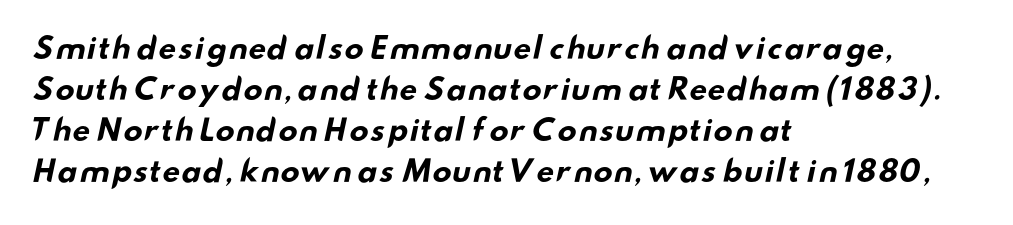
The image shows 29 px bold, wide sans-serif type; set left-aligned, normal line spacing (1.41x), normal letter spacing, not underlined; low stroke contrast and a small x-height.
